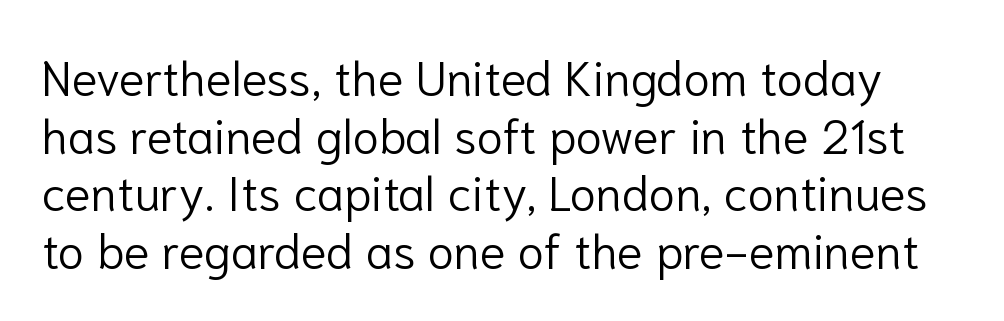
{"serif": "no", "italic": "no", "bold": "no", "weight": "light", "width": "normal", "stroke_contrast": "low", "x_height": "medium", "monospaced": "no", "underline": "no", "line_spacing_ratio": 1.2, "letter_spacing": "normal", "letter_spacing_em": 0.0, "glyph_px": 48}
